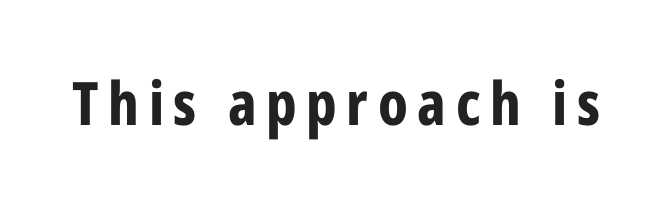
The image shows 60 px bold, condensed sans-serif type, upright; set not underlined; low stroke contrast and a medium x-height.
